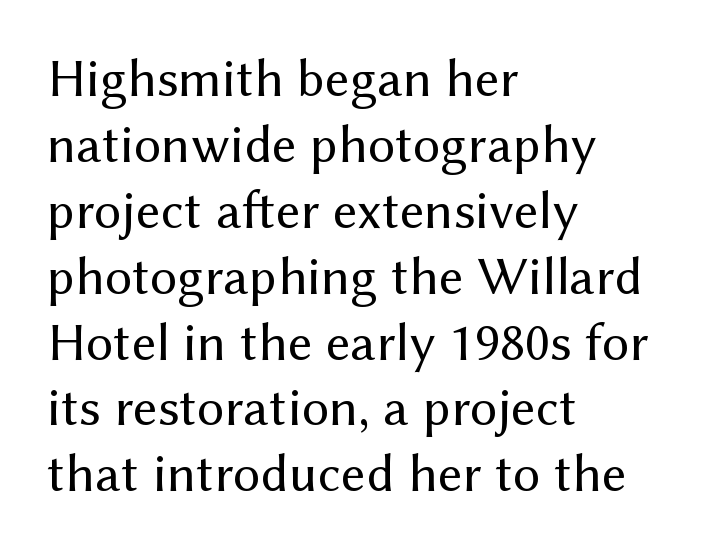
Q: Is the text bold? A: No.
Q: Is the text italic (slanted)? A: No, it is upright.
Q: Is the typeface a serif or a sans-serif typeface? A: Sans-serif.
Q: Is the text underlined? A: No.
Q: How is the paragraph aligned? A: Left-aligned.
Q: Is the spacing between letters normal or unusually wide? A: Normal.
Q: Width (condensed, normal, or wide)? A: Normal.
Q: Stroke contrast? A: Medium.
Q: x-height? A: Medium.
Q: Monospaced? A: No.
